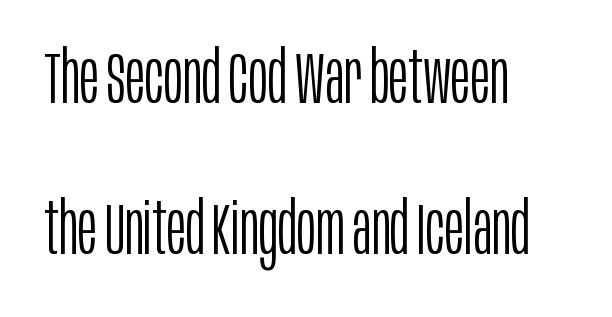
Q: Is the text bold? A: No.
Q: Is the text italic (slanted)? A: No, it is upright.
Q: Is the typeface a serif or a sans-serif typeface? A: Sans-serif.
Q: Is the text underlined? A: No.
Q: How is the paragraph aligned? A: Left-aligned.
Q: Is the spacing between letters normal or unusually wide? A: Normal.
Q: Is the spacing between lines tight, normal or loose? A: Loose.
Q: Width (condensed, normal, or wide)? A: Condensed.
Q: Stroke contrast? A: Low.
Q: x-height? A: Large.
Q: Monospaced? A: No.
